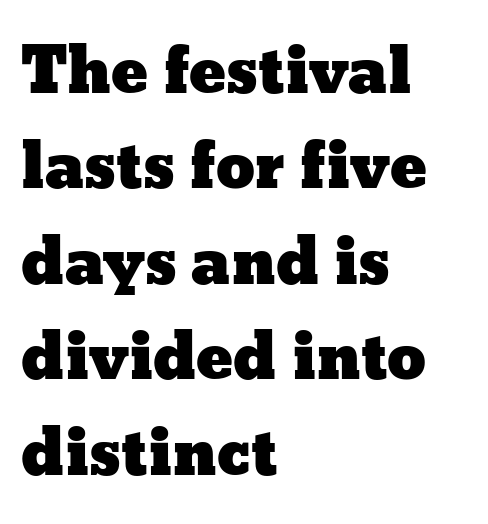
The image shows 62 px wide type, upright; set left-aligned, normal line spacing (1.54x), normal letter spacing, not underlined; low stroke contrast and a medium x-height.
